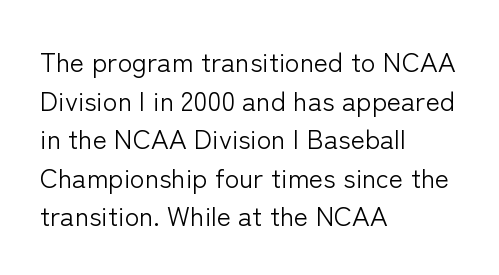
Q: Is the text bold? A: No.
Q: Is the text italic (slanted)? A: No, it is upright.
Q: Is the text underlined? A: No.
Q: How is the paragraph aligned? A: Left-aligned.
Q: Is the spacing between letters normal or unusually wide? A: Normal.
Q: Is the spacing between lines tight, normal or loose? A: Normal.
